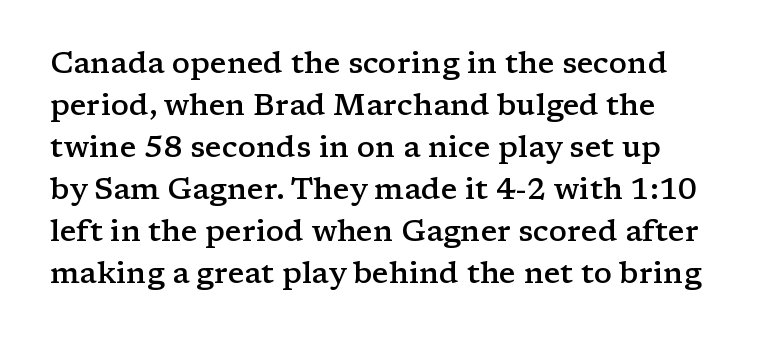
Q: Is the text bold? A: Semi-bold.
Q: Is the text italic (slanted)? A: No, it is upright.
Q: Is the typeface a serif or a sans-serif typeface? A: Serif.
Q: Is the text underlined? A: No.
Q: How is the paragraph aligned? A: Left-aligned.
Q: Is the spacing between letters normal or unusually wide? A: Normal.
Q: Is the spacing between lines tight, normal or loose? A: Normal.
Q: Width (condensed, normal, or wide)? A: Wide.
Q: Stroke contrast? A: Low.
Q: x-height? A: Medium.
Q: Monospaced? A: No.
